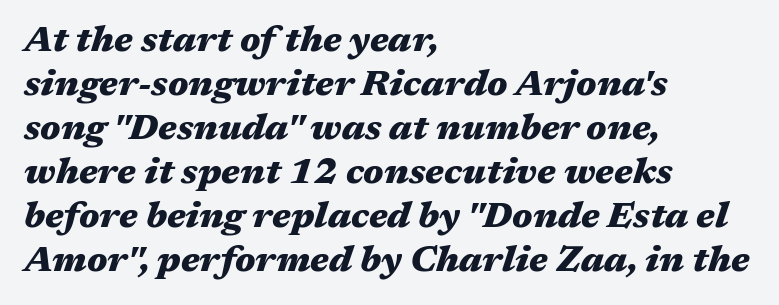
{"italic": "yes", "lean": "right", "slant_degrees": 17, "bold": "yes", "weight": "heavy", "width": "wide", "stroke_contrast": "medium", "x_height": "medium", "monospaced": "no", "underline": "no", "align": "left", "line_spacing_ratio": 1.22, "letter_spacing": "normal", "letter_spacing_em": 0.0, "glyph_px": 36}
